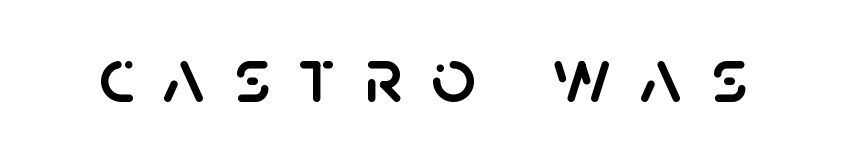
Q: Is the text italic (slanted)? A: No, it is upright.
Q: Is the typeface a serif or a sans-serif typeface? A: Sans-serif.
Q: Is the text underlined? A: No.
Q: Is the spacing between letters normal or unusually wide? A: Unusually wide.
Q: Width (condensed, normal, or wide)? A: Normal.
Q: Stroke contrast? A: Low.
Q: x-height? A: Large.
Q: Monospaced? A: No.
